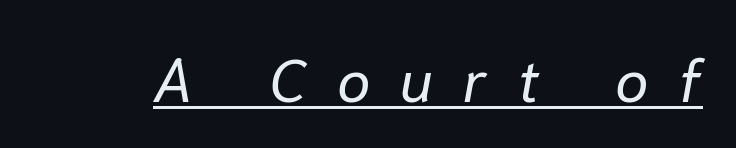
Caption: lettering with a line underneath. Slanted lettering throughout. Stroke mass is kept to a normal reading level or below. The rendering uses natural spacing where letterforms have individual widths. Here the glyphs are tracked loosely, breaking word shapes into spaced letters.
